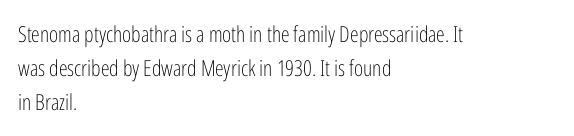
Caption: multi-line text, flush left, ragged right. Rendered with straight, roman letterforms. Beneath every word, the page is bare. Weight: not bold — regular or lighter. Nobody touched the tracking dial on this one. Vertically, the passage feels balanced, rows spaced as you'd expect.
